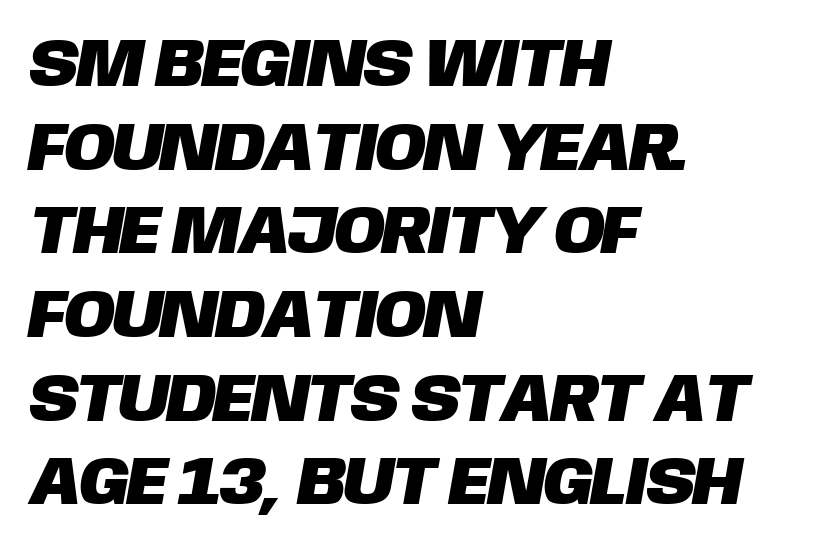
Serifs: no, the terminals of the letterforms are clean. Quick note: underline off. Caption: multi-line text, flush left, ragged right. The letters sit at their default tracking, neither squeezed nor spread.
